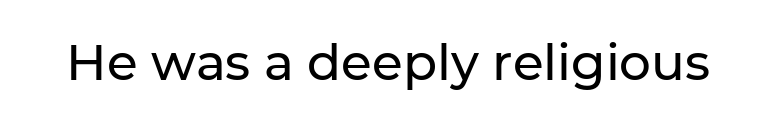
Q: Is the text italic (slanted)? A: No, it is upright.
Q: Is the typeface a serif or a sans-serif typeface? A: Sans-serif.
Q: Is the text underlined? A: No.
Q: Is the spacing between letters normal or unusually wide? A: Normal.
Q: Width (condensed, normal, or wide)? A: Normal.
Q: Stroke contrast? A: Low.
Q: x-height? A: Medium.
Q: Monospaced? A: No.
